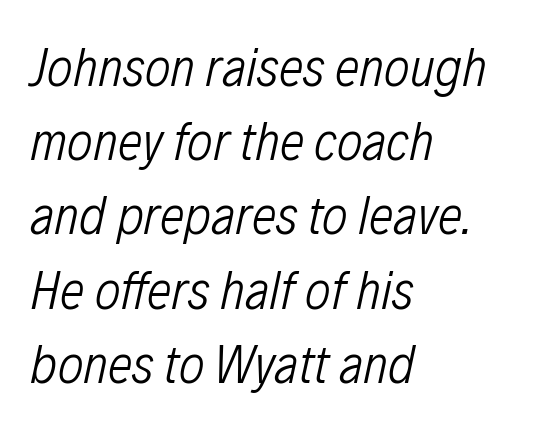
The tracking reads as untouched default to a designer's eye. Think standard paragraph weight, or any step lighter than that. These lines are rendered in a variable-pitch font. Does the copy run flush right? No — it runs flush left.
